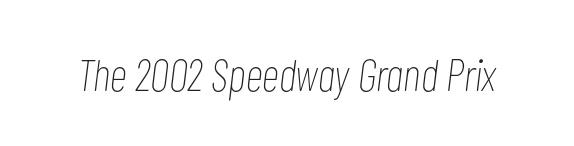
The image shows 45 px thin, condensed type, italic (leaning right); set normal letter spacing, not underlined; low stroke contrast and a medium x-height.
